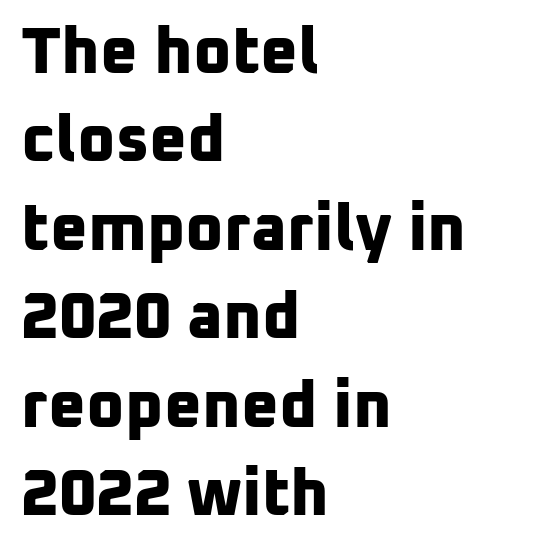
Q: Is the text bold? A: Yes.
Q: Is the typeface a serif or a sans-serif typeface? A: Sans-serif.
Q: Is the text underlined? A: No.
Q: How is the paragraph aligned? A: Left-aligned.
Q: Is the spacing between letters normal or unusually wide? A: Normal.
Q: Is the spacing between lines tight, normal or loose? A: Normal.
Q: Width (condensed, normal, or wide)? A: Normal.
Q: Stroke contrast? A: Low.
Q: x-height? A: Medium.
Q: Monospaced? A: No.
